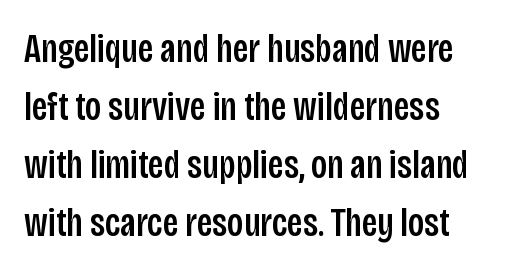
Short and long lines alike share a common starting point at left. You could not count columns in this text — the font is proportionally spaced. The rows are spaced the way most documents space them. Caption: standard tracking, unaltered.
